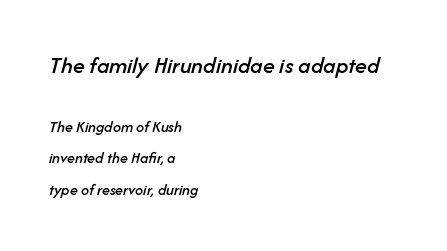
Q: Is the text italic (slanted)? A: Yes, it leans right by about 14 degrees.
Q: Is the text underlined? A: No.
Q: How is the paragraph aligned? A: Left-aligned.
Q: Is the spacing between letters normal or unusually wide? A: Normal.
Q: Is the spacing between lines tight, normal or loose? A: Loose.
Q: Which block of text is set in a larger size, the first (top) or the second (bottom)? A: The first (top) one.
